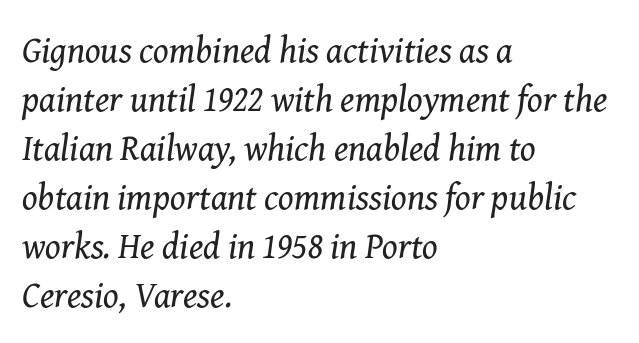
Q: Is the text bold? A: No.
Q: Is the text italic (slanted)? A: Yes, it leans right by about 8 degrees.
Q: Is the typeface a serif or a sans-serif typeface? A: Serif.
Q: Is the text underlined? A: No.
Q: How is the paragraph aligned? A: Left-aligned.
Q: Is the spacing between letters normal or unusually wide? A: Normal.
Q: Is the spacing between lines tight, normal or loose? A: Normal.
Q: Width (condensed, normal, or wide)? A: Normal.
Q: Stroke contrast? A: Medium.
Q: x-height? A: Medium.
Q: Monospaced? A: No.
